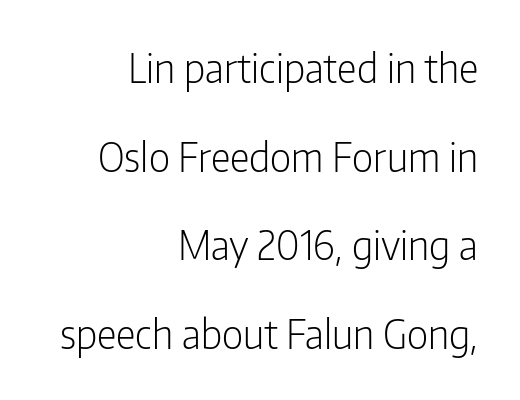
The image shows 39 px light, condensed sans-serif type, upright; set right-aligned, loose line spacing (2.27x), normal letter spacing, not underlined; low stroke contrast and a medium x-height.
